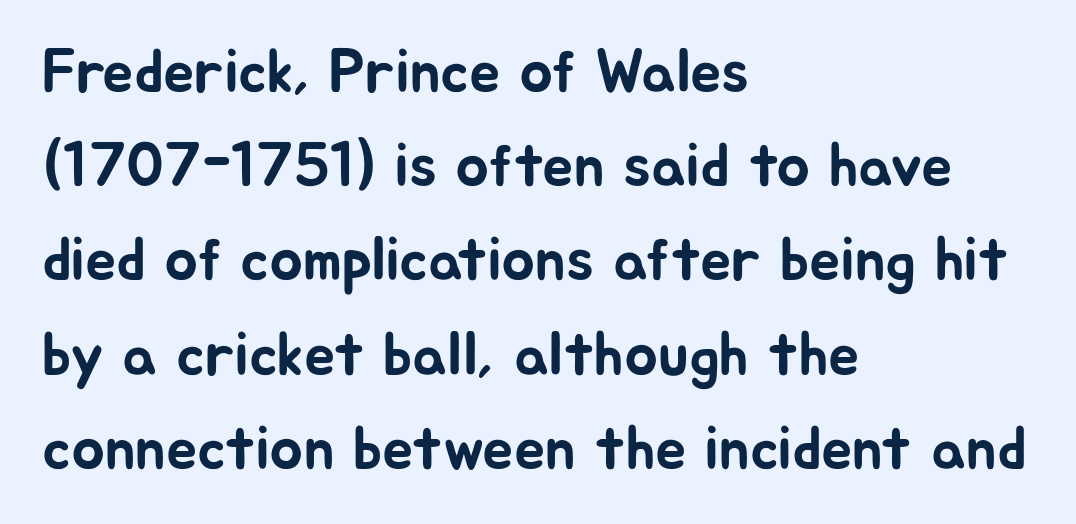
{"serif": "no", "italic": "no", "width": "normal", "stroke_contrast": "low", "x_height": "medium", "monospaced": "no", "underline": "no", "align": "left", "line_spacing": "normal", "line_spacing_ratio": 1.52, "letter_spacing": "normal", "letter_spacing_em": 0.0, "glyph_px": 62}
